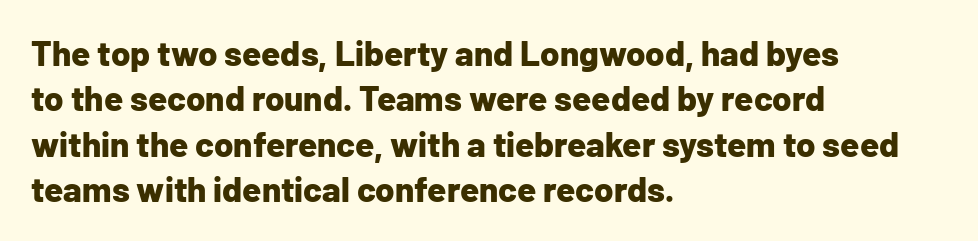
The image shows 35 px bold sans-serif type, upright; set left-aligned, normal line spacing (1.3x), normal letter spacing, not underlined; low stroke contrast and a medium x-height.
